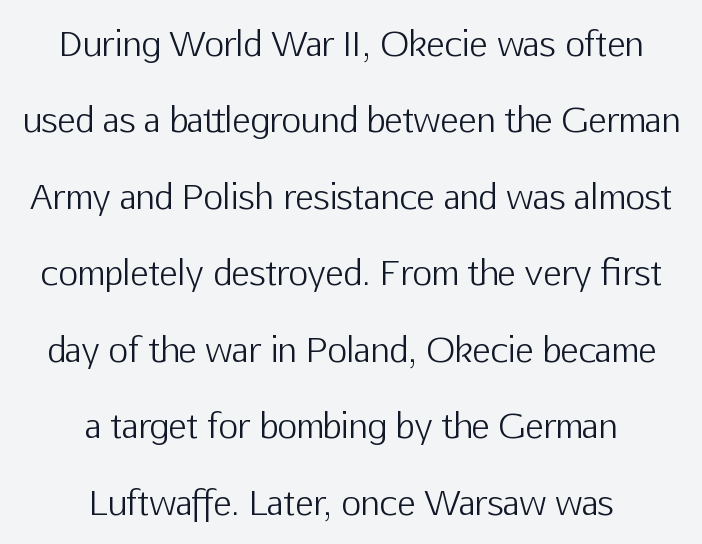
Q: Is the text bold? A: No.
Q: Is the text italic (slanted)? A: No, it is upright.
Q: Is the typeface a serif or a sans-serif typeface? A: Sans-serif.
Q: Is the text underlined? A: No.
Q: How is the paragraph aligned? A: Centered.
Q: Is the spacing between letters normal or unusually wide? A: Normal.
Q: Is the spacing between lines tight, normal or loose? A: Loose.
Q: Width (condensed, normal, or wide)? A: Normal.
Q: Stroke contrast? A: Low.
Q: x-height? A: Medium.
Q: Monospaced? A: No.
